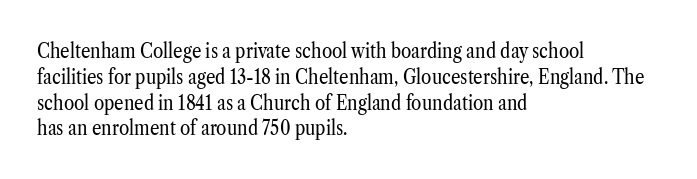
Q: Is the text bold? A: No.
Q: Is the text italic (slanted)? A: No, it is upright.
Q: Is the text underlined? A: No.
Q: How is the paragraph aligned? A: Left-aligned.
Q: Is the spacing between letters normal or unusually wide? A: Normal.
